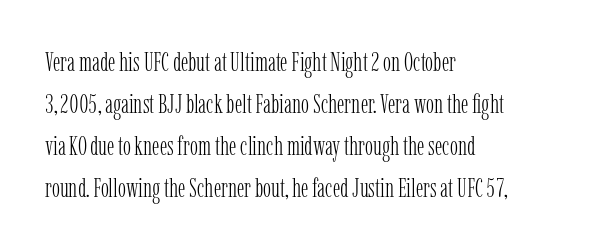
Q: Is the text bold? A: No.
Q: Is the text italic (slanted)? A: No, it is upright.
Q: Is the text underlined? A: No.
Q: How is the paragraph aligned? A: Left-aligned.
Q: Is the spacing between letters normal or unusually wide? A: Normal.
Q: Is the spacing between lines tight, normal or loose? A: Normal.
